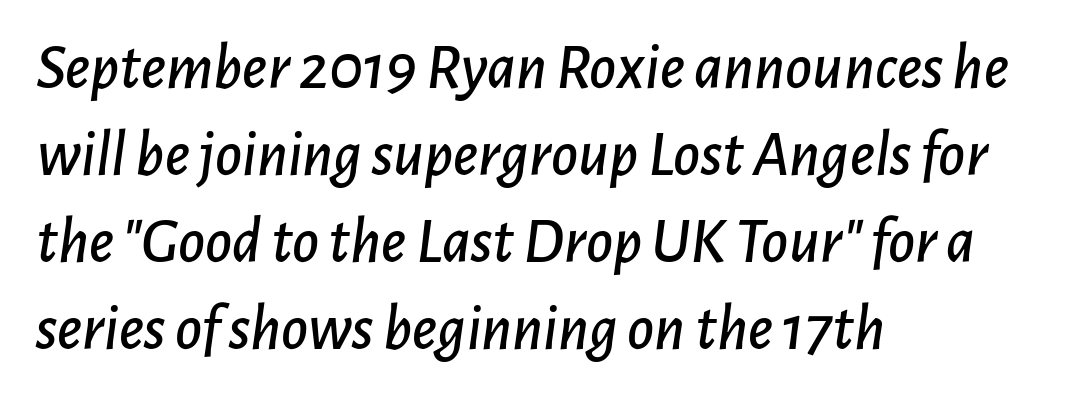
Baseline-to-baseline distance is the conventional proportion of letter height. Quick note: underline off. Compared with a centered layout, this one pins lines to the left instead. Is this a fixed-width face? No — the glyphs have proportional, varying widths. Inter-character spacing is left at the font's built-in metrics. An italicized treatment has been applied to the whole sample.
